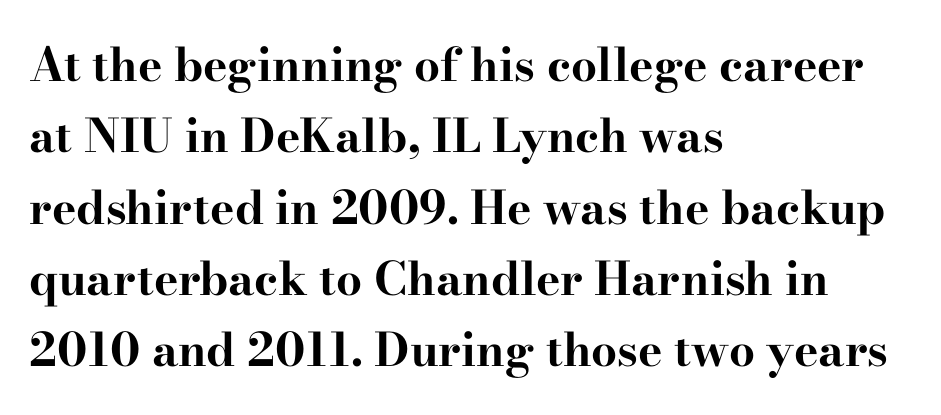
Q: Is the text bold? A: Yes.
Q: Is the text italic (slanted)? A: No, it is upright.
Q: Is the typeface a serif or a sans-serif typeface? A: Serif.
Q: Is the text underlined? A: No.
Q: How is the paragraph aligned? A: Left-aligned.
Q: Is the spacing between letters normal or unusually wide? A: Normal.
Q: Is the spacing between lines tight, normal or loose? A: Normal.
Q: Width (condensed, normal, or wide)? A: Wide.
Q: Stroke contrast? A: High.
Q: x-height? A: Small.
Q: Monospaced? A: No.
